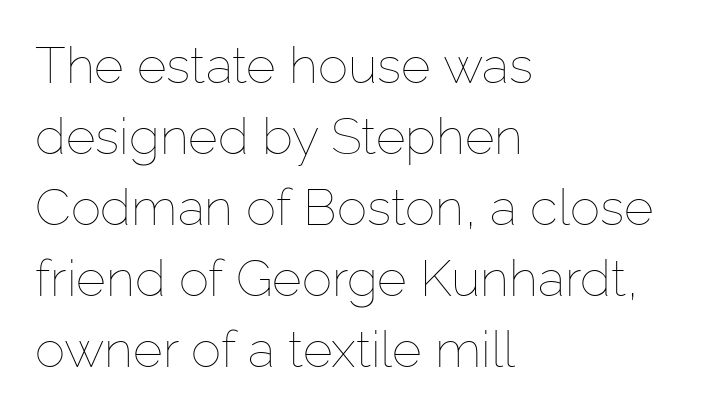
Q: Is the text bold? A: No.
Q: Is the text italic (slanted)? A: No, it is upright.
Q: Is the text underlined? A: No.
Q: How is the paragraph aligned? A: Left-aligned.
Q: Is the spacing between letters normal or unusually wide? A: Normal.
Q: Is the spacing between lines tight, normal or loose? A: Normal.
Q: Width (condensed, normal, or wide)? A: Normal.
Q: Stroke contrast? A: Low.
Q: x-height? A: Medium.
Q: Monospaced? A: No.
